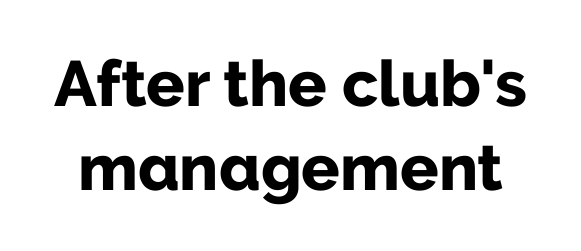
Q: Is the text bold? A: Yes.
Q: Is the text italic (slanted)? A: No, it is upright.
Q: Is the typeface a serif or a sans-serif typeface? A: Sans-serif.
Q: Is the text underlined? A: No.
Q: Is the spacing between letters normal or unusually wide? A: Normal.
Q: Is the spacing between lines tight, normal or loose? A: Normal.
Q: Width (condensed, normal, or wide)? A: Normal.
Q: Stroke contrast? A: Low.
Q: x-height? A: Medium.
Q: Monospaced? A: No.
